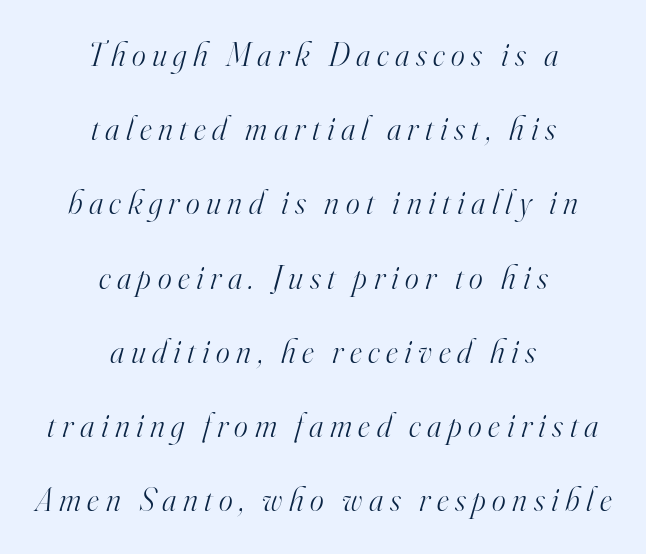
{"serif": "yes", "italic": "yes", "lean": "right", "slant_degrees": 16, "bold": "no", "weight": "light", "width": "normal", "stroke_contrast": "high", "x_height": "small", "monospaced": "no", "underline": "no", "align": "center", "line_spacing": "loose", "line_spacing_ratio": 2.25, "letter_spacing": "wide", "letter_spacing_em": 0.2, "glyph_px": 33}
